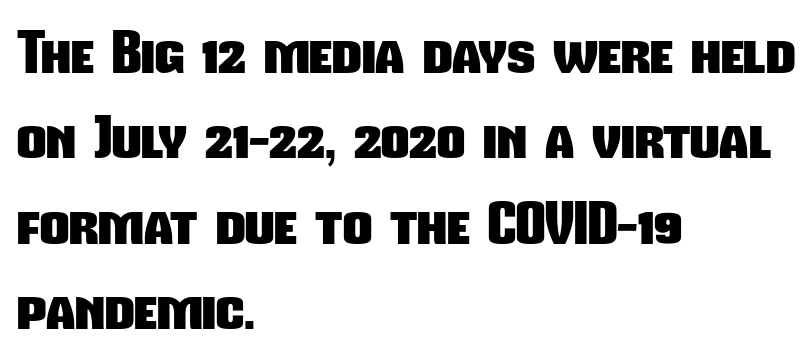
Q: Is the text bold? A: Yes.
Q: Is the typeface a serif or a sans-serif typeface? A: Sans-serif.
Q: Is the text underlined? A: No.
Q: How is the paragraph aligned? A: Left-aligned.
Q: Is the spacing between letters normal or unusually wide? A: Normal.
Q: Is the spacing between lines tight, normal or loose? A: Normal.
Q: Width (condensed, normal, or wide)? A: Condensed.
Q: Stroke contrast? A: Low.
Q: x-height? A: Medium.
Q: Monospaced? A: No.
